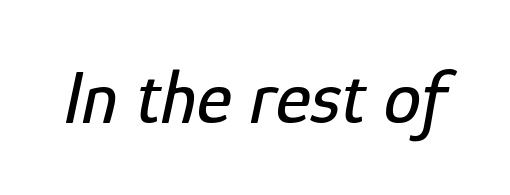
Glance below the letters and you will spot only blank space. Students, note that the glyphs here touch the page at normal intervals. Looks like regular typesetting: each glyph gets only the width it needs. An italicized treatment has been applied to the whole sample.
